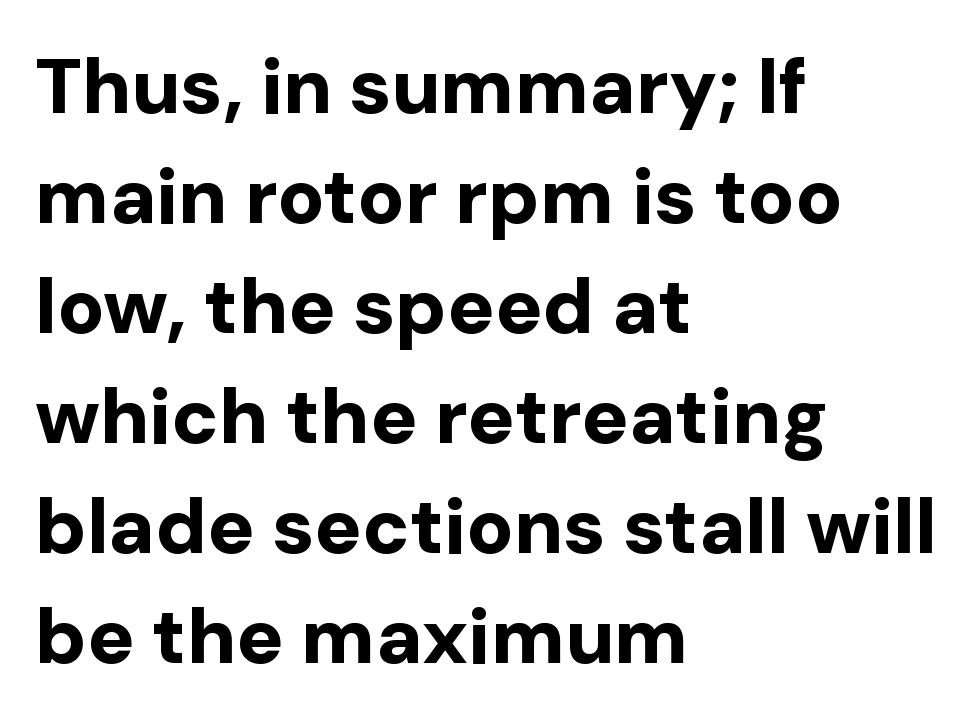
Q: Is the text bold? A: Yes.
Q: Is the text italic (slanted)? A: No, it is upright.
Q: Is the typeface a serif or a sans-serif typeface? A: Sans-serif.
Q: Is the text underlined? A: No.
Q: How is the paragraph aligned? A: Left-aligned.
Q: Is the spacing between letters normal or unusually wide? A: Normal.
Q: Is the spacing between lines tight, normal or loose? A: Normal.
Q: Width (condensed, normal, or wide)? A: Normal.
Q: Stroke contrast? A: Low.
Q: x-height? A: Medium.
Q: Monospaced? A: No.
